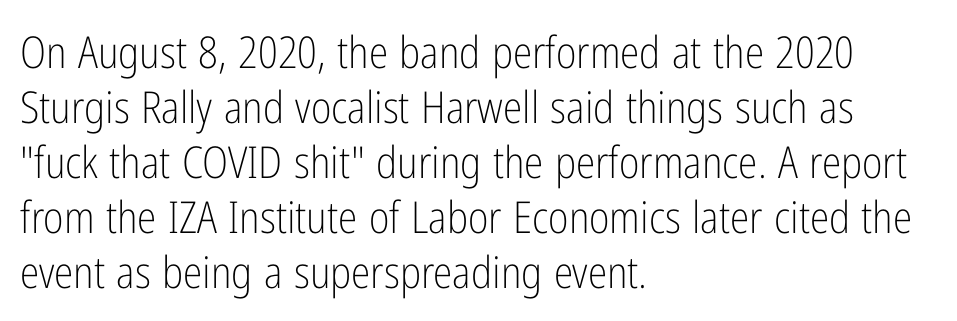
Q: Is the text bold? A: No.
Q: Is the text italic (slanted)? A: No, it is upright.
Q: Is the typeface a serif or a sans-serif typeface? A: Sans-serif.
Q: Is the text underlined? A: No.
Q: How is the paragraph aligned? A: Left-aligned.
Q: Is the spacing between letters normal or unusually wide? A: Normal.
Q: Is the spacing between lines tight, normal or loose? A: Normal.
Q: Width (condensed, normal, or wide)? A: Condensed.
Q: Stroke contrast? A: Low.
Q: x-height? A: Medium.
Q: Monospaced? A: No.
